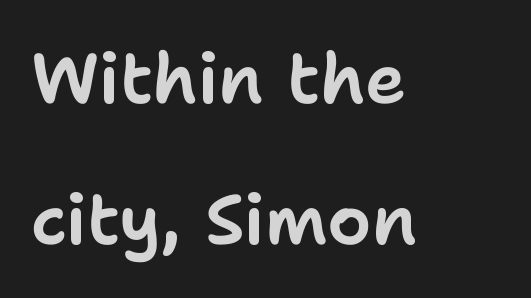
{"serif": "no", "italic": "no", "width": "normal", "stroke_contrast": "low", "x_height": "medium", "monospaced": "no", "underline": "no", "align": "left", "line_spacing": "loose", "line_spacing_ratio": 2.01, "letter_spacing": "normal", "letter_spacing_em": 0.0, "glyph_px": 70}
